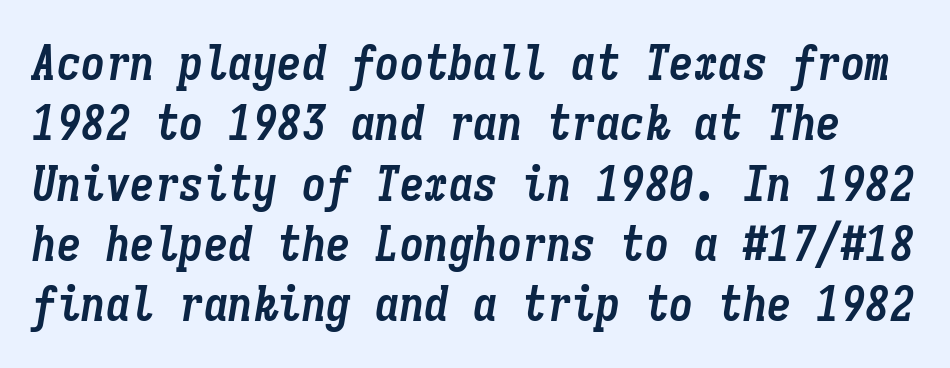
{"italic": "yes", "lean": "right", "slant_degrees": 9, "bold": "yes", "weight": "semibold", "width": "condensed", "stroke_contrast": "low", "x_height": "medium", "monospaced": "yes", "underline": "no", "line_spacing_ratio": 1.23, "letter_spacing": "normal", "letter_spacing_em": 0.0, "glyph_px": 49}
